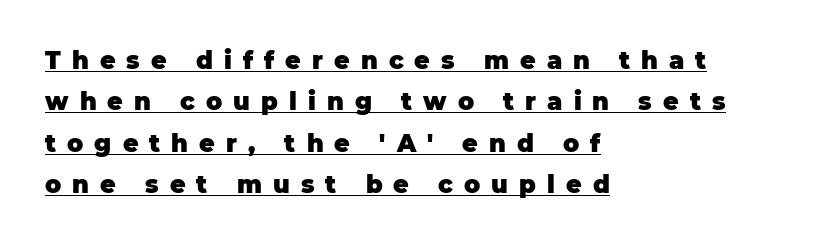
Weight check: bold — yes, fully. Looks like someone drew a line under every word here. Compared with a centered layout, this one pins lines to the left instead. The line texture is sparse and dotted thanks to wide tracking.
